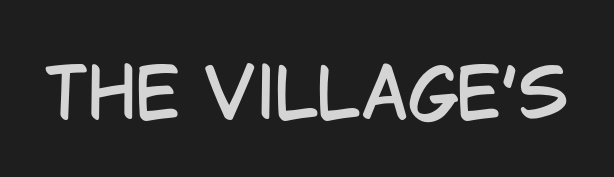
The image shows 68 px condensed sans-serif type, upright; set normal letter spacing, not underlined; low stroke contrast and a large x-height.
